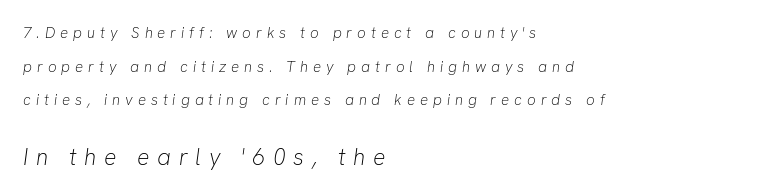
{"italic": "yes", "lean": "right", "slant_degrees": 8, "bold": "no", "underline": "no", "align": "left", "line_spacing": "loose", "line_spacing_ratio": 2.24, "letter_spacing": "wide", "letter_spacing_em": 0.33, "larger_block": "second", "size_ratio": 1.53, "glyph_px": 23}
